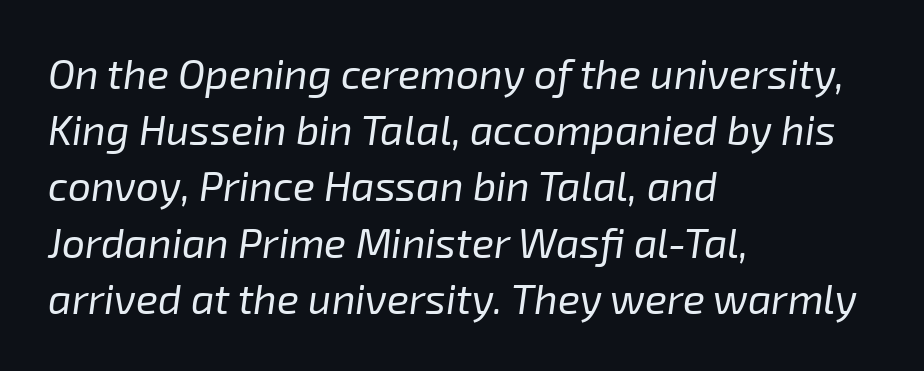
The image shows 41 px regular-weight type, italic (leaning right); set left-aligned, normal line spacing (1.37x), normal letter spacing, not underlined; low stroke contrast and a medium x-height.
